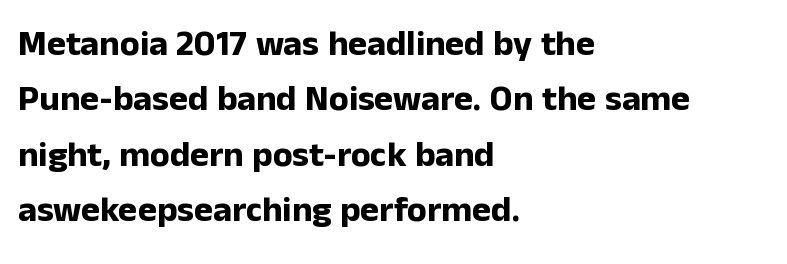
A typesetter would call this leading conventional body-copy spacing. Check under the words: just untouched page. This is sans-serif lettering, the kind often seen on screens and signage. The tracking reads as untouched default to a designer's eye. This sample has the flowing, uneven cadence of proportional lettering.
